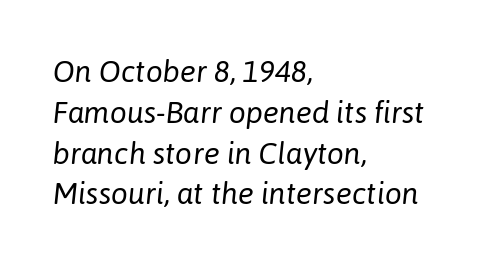
{"italic": "yes", "lean": "right", "slant_degrees": 6, "bold": "no", "weight": "regular", "width": "normal", "stroke_contrast": "low", "x_height": "medium", "monospaced": "no", "underline": "no", "align": "left", "line_spacing": "normal", "line_spacing_ratio": 1.36, "letter_spacing": "normal", "letter_spacing_em": 0.0, "glyph_px": 30}
